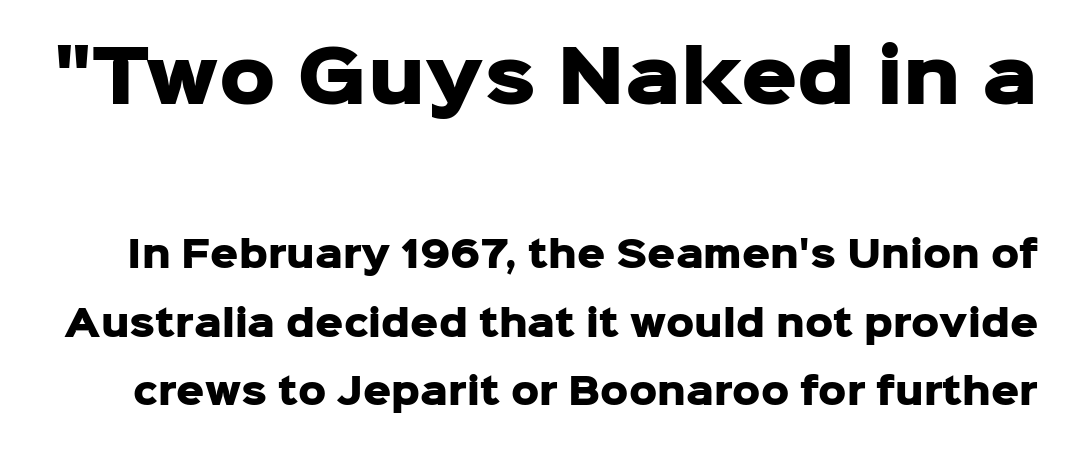
The image shows 70 px heavy sans-serif type, upright; set loose line spacing (1.95x), normal letter spacing, not underlined; the first (top) block is 2.0x larger; low stroke contrast and a medium x-height.
